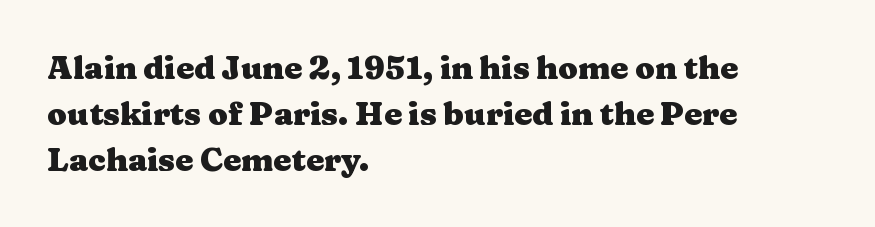
The image shows 32 px heavy, wide serif type, upright; set left-aligned, normal line spacing (1.43x), normal letter spacing, not underlined; medium stroke contrast and a medium x-height.
